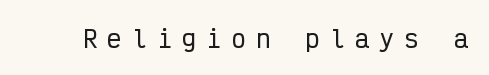
The image shows 24 px text type, upright; set unusually wide letter spacing (+0.43 em), not underlined.
